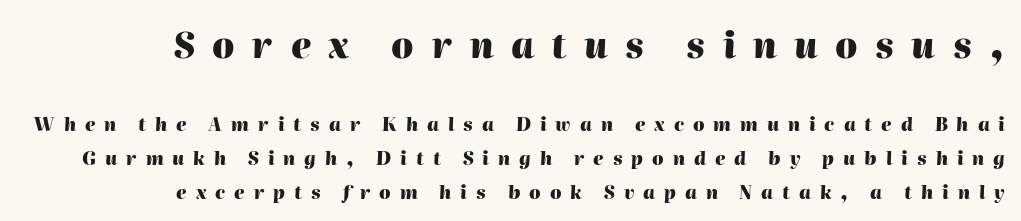
The image shows 35 px heavy type, italic (leaning right); set right-aligned, line spacing 1.87x, unusually wide letter spacing (+0.5 em), not underlined; the first (top) block is 1.94x larger; high stroke contrast and a medium x-height.
